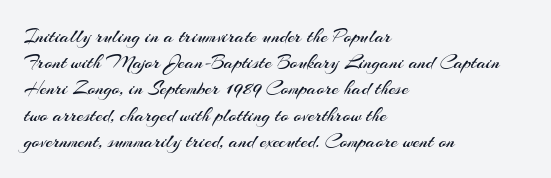
Q: Is the text bold? A: No.
Q: Is the text italic (slanted)? A: Yes.
Q: Is the text underlined? A: No.
Q: How is the paragraph aligned? A: Left-aligned.
Q: Is the spacing between letters normal or unusually wide? A: Normal.
Q: Is the spacing between lines tight, normal or loose? A: Normal.
